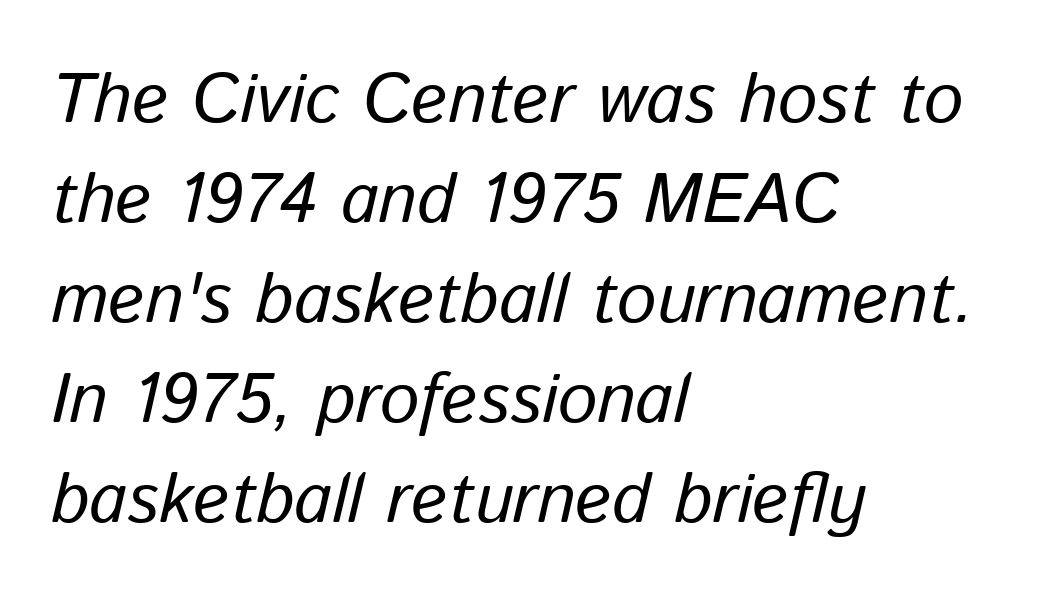
Glyph-to-glyph distance matches everyday printed text. Summary of vertical rhythm: regular, with standard interline spacing. Each line starts at the same left margin while the right side varies. A typesetter would mark this as italic.
